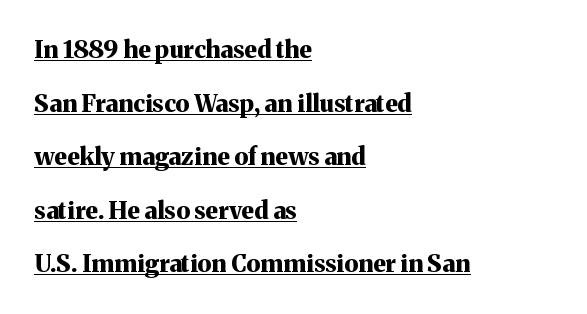
{"italic": "no", "bold": "yes", "underline": "yes", "align": "left", "line_spacing": "loose", "line_spacing_ratio": 2.23, "letter_spacing": "normal", "letter_spacing_em": 0.0, "glyph_px": 24}
